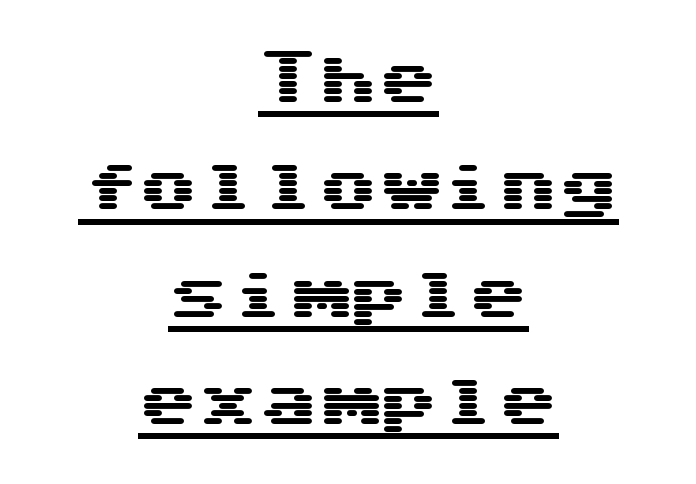
What kind of face is this? One without serifs — a sans. Nothing unusual about the tracking: characters are spaced as the font intends. Every word sits above its own underline. The passage shown is typed in a monospace face where columns stay perfectly aligned. Unlike italic type, these characters show no tilt at all. Each line is balanced around a shared central axis.
